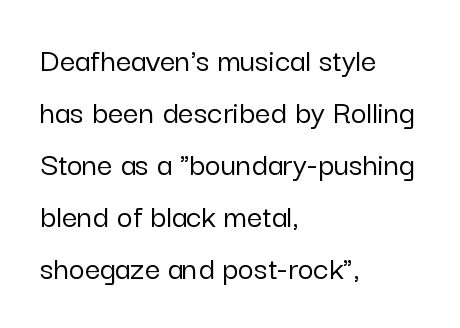
The rendering uses a moderate line-height, typical for paragraphs. A bare baseline throughout the passage. Classification — sans serif. Words appear dense and cohesive because spacing is normal. Reading down the block, your eye returns to a fixed left position each line.
